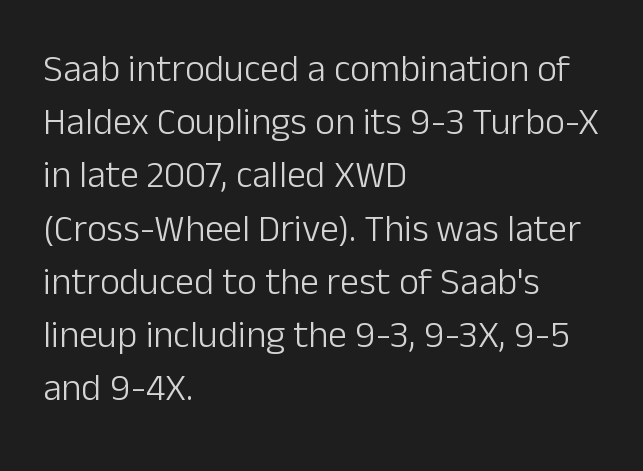
If you measured baseline to baseline, you'd find a middling distance. Is the block centered? No — it sits flush against the left margin. This rendering employs a face without finishing strokes, i.e., a sans-serif. The tracking reads as untouched default to a designer's eye. Has an underline been added? It has not. The rendering uses natural spacing where letterforms have individual widths.
